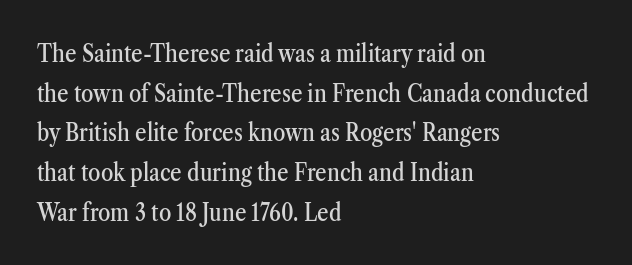
Words appear dense and cohesive because spacing is normal. Italic? Not at all — the glyphs are vertical. Horizontally, the lines are justified to the leading edge only. Leading matches the norm, producing a regular column. Each row of text sits above clean, open space.
